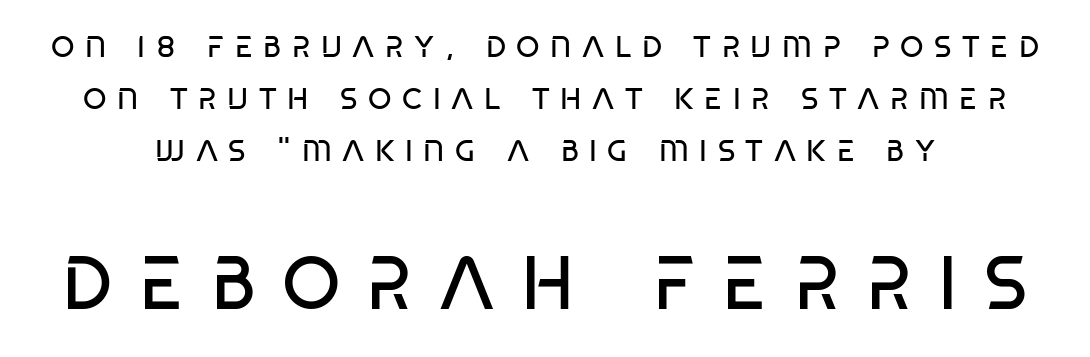
{"serif": "no", "italic": "no", "bold": "no", "weight": "regular", "width": "condensed", "stroke_contrast": "low", "x_height": "large", "monospaced": "no", "underline": "no", "line_spacing_ratio": 1.73, "letter_spacing": "wide", "letter_spacing_em": 0.35, "larger_block": "second", "size_ratio": 2.5, "glyph_px": 75}
